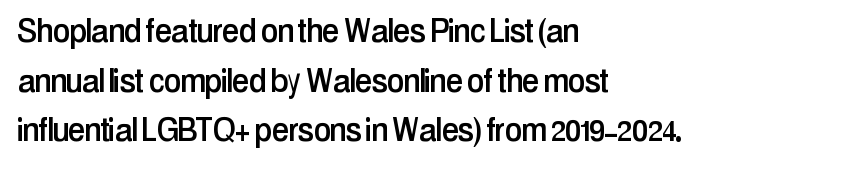
{"serif": "no", "italic": "no", "width": "condensed", "stroke_contrast": "low", "x_height": "medium", "monospaced": "no", "underline": "no", "align": "left", "line_spacing": "normal", "line_spacing_ratio": 1.27, "letter_spacing": "normal", "letter_spacing_em": 0.0, "glyph_px": 39}
